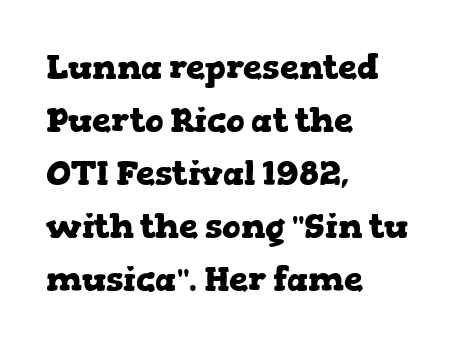
Does the leading feel generous? No, just average. The lines are quadded left. A dark, heavy texture on the line: the type is bold. Looks like regular typesetting: each glyph gets only the width it needs. Tracking value appears to be zero — textbook default spacing.
